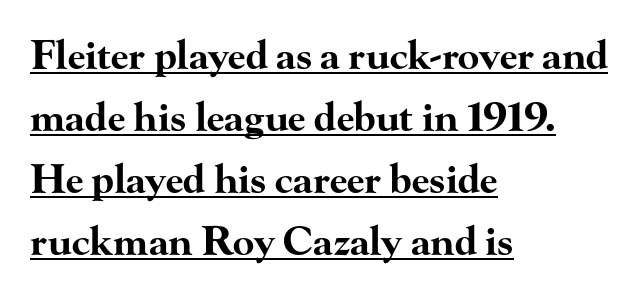
The image shows 39 px bold, wide serif type, upright; set left-aligned, normal line spacing (1.59x), normal letter spacing, underlined; high stroke contrast and a small x-height.
